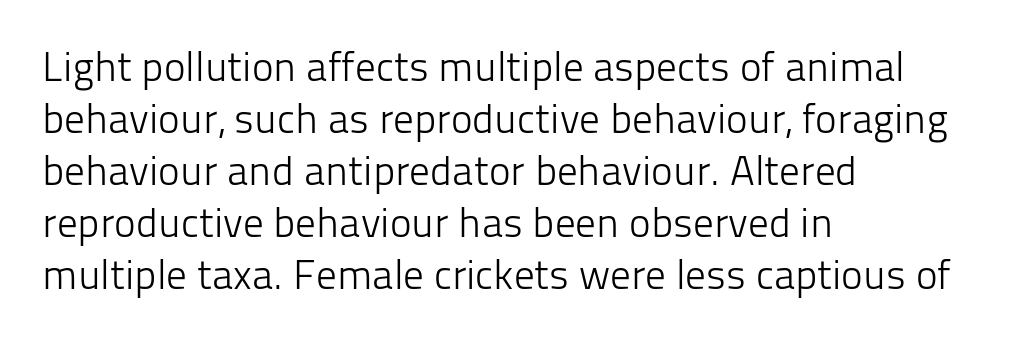
The image shows 41 px light sans-serif type, upright; set left-aligned, normal line spacing (1.27x), normal letter spacing, not underlined; low stroke contrast and a medium x-height.
